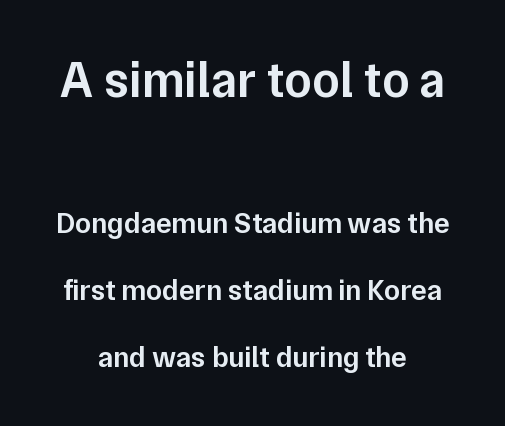
The image shows 50 px semibold sans-serif type, upright; set centered, loose line spacing (2.31x), normal letter spacing, not underlined; the first (top) block is 1.72x larger; low stroke contrast and a medium x-height.
